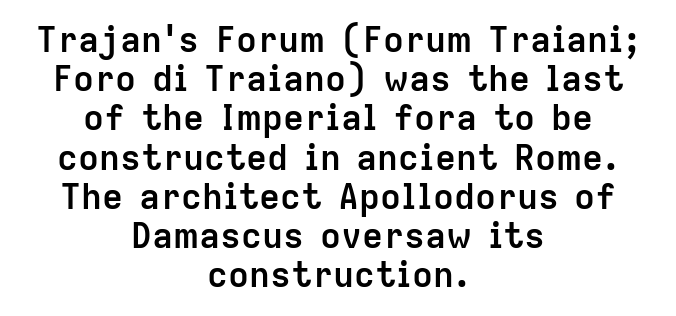
Q: Is the text bold? A: Yes.
Q: Is the text italic (slanted)? A: No, it is upright.
Q: Is the typeface a serif or a sans-serif typeface? A: Sans-serif.
Q: Is the text underlined? A: No.
Q: How is the paragraph aligned? A: Centered.
Q: Is the spacing between letters normal or unusually wide? A: Normal.
Q: Is the spacing between lines tight, normal or loose? A: Tight.
Q: Width (condensed, normal, or wide)? A: Normal.
Q: Stroke contrast? A: Low.
Q: x-height? A: Medium.
Q: Monospaced? A: No.
